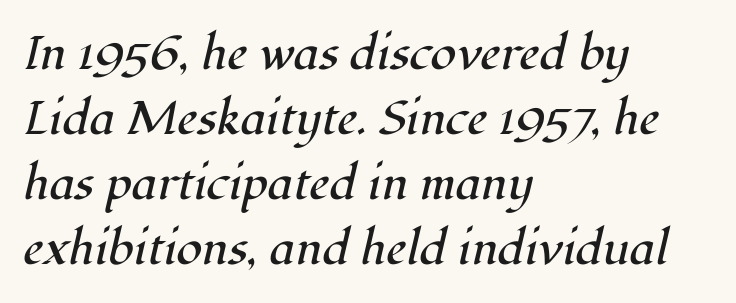
The specimen reads as italic at a glance. Check under the words: just untouched page. A normal amount of white space separates one row of letters from the next. A typesetter would call this proportional, since set widths differ per character. Note: serifs present on the glyphs.
